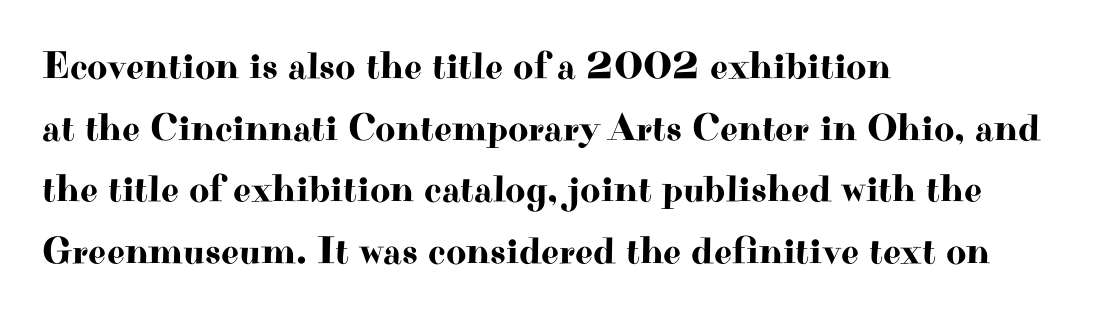
One-word summary of the alignment: left. You could not count columns in this text — the font is proportionally spaced. The tracking reads as untouched default to a designer's eye. The baseline area is clear.
